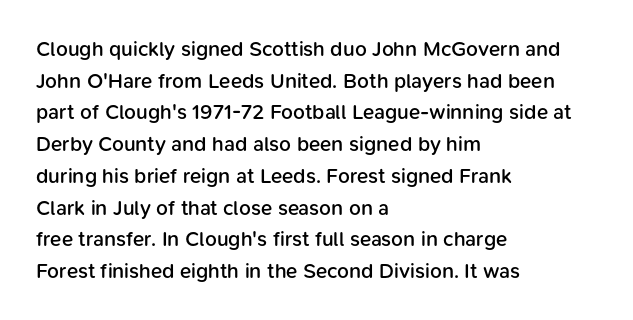
Italic? Not at all — the glyphs are vertical. A typesetter would call this zero additional tracking. The typesetting leans somewhat heavy: a semibold. The string is rendered with underlining switched off. The setting favours the left margin, as ordinary paragraphs usually do.
